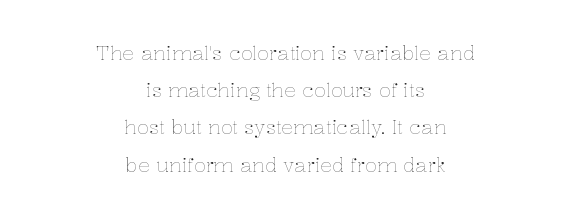
Q: Is the text bold? A: No.
Q: Is the text italic (slanted)? A: No, it is upright.
Q: Is the text underlined? A: No.
Q: How is the paragraph aligned? A: Centered.
Q: Is the spacing between letters normal or unusually wide? A: Normal.
